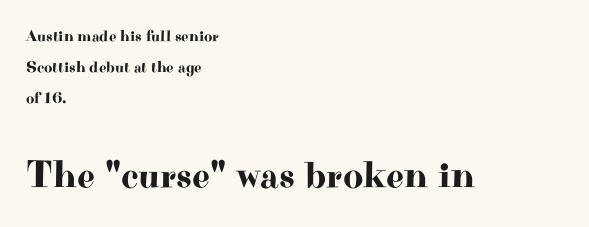
The image shows 39 px wide serif type, upright; set left-aligned, loose line spacing (1.95x), normal letter spacing, not underlined; the second (bottom) block is 2.44x larger; high stroke contrast and a small x-height.
